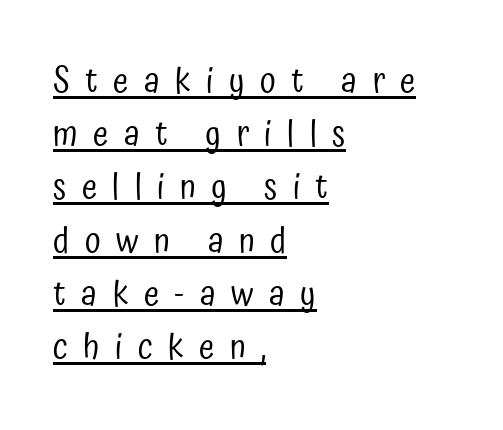
The image shows 35 px regular-weight, condensed sans-serif type, upright; set left-aligned, normal line spacing (1.52x), unusually wide letter spacing (+0.44 em), underlined; low stroke contrast and a medium x-height.
